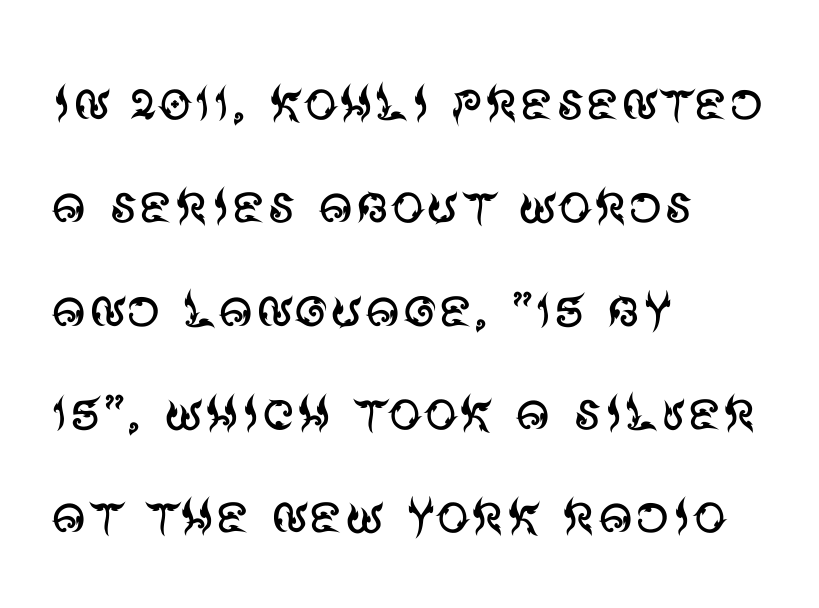
If you drew a ruler down the left edge, every line would touch it. Note the varied advance widths — an 'i' is clearly narrower than an 'm'. The passage shown is not underscored anywhere. These glyphs show unthickened strokes, regular width or finer. Grotesque or geometric, the face here clearly has no serifs. This is roman type, the default non-slanted kind.
